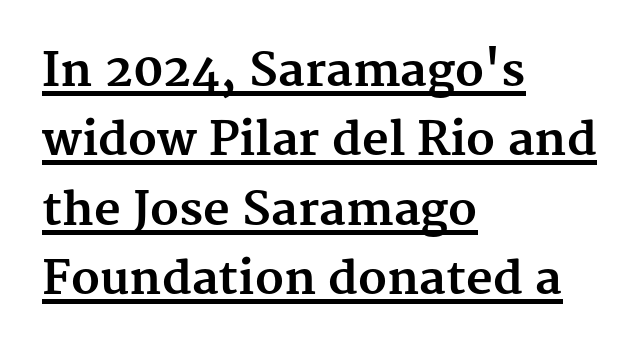
{"serif": "yes", "italic": "no", "bold": "yes", "weight": "bold", "width": "normal", "stroke_contrast": "medium", "x_height": "medium", "monospaced": "no", "underline": "yes", "align": "left", "line_spacing": "normal", "line_spacing_ratio": 1.51, "letter_spacing": "normal", "letter_spacing_em": 0.0, "glyph_px": 46}
